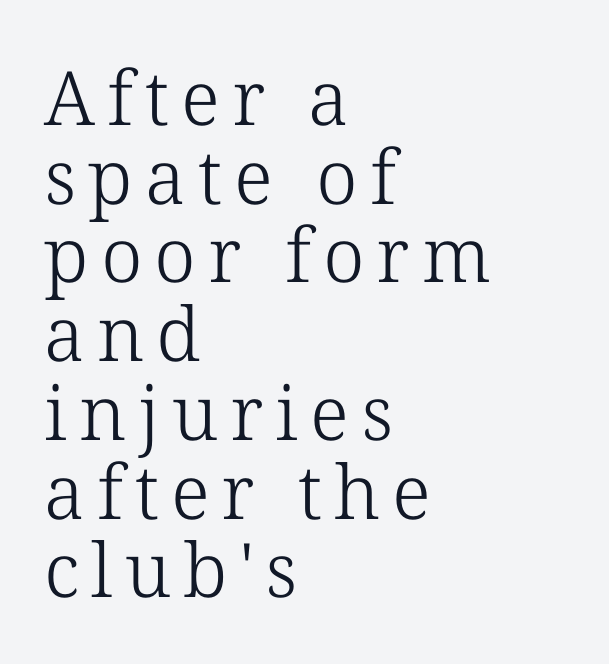
The passage is arranged the way most books set body copy — flush left. The letterforms sit at book weight or below. One glance says dense: line gaps are narrower than usual. The string is rendered with underlining switched off. The letters stand straight up with perfectly vertical stems. These lines are composed in type with serifs.
